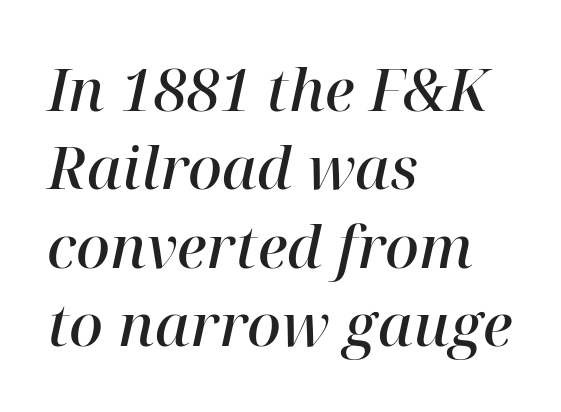
Q: Is the text bold? A: Semi-bold.
Q: Is the text italic (slanted)? A: Yes, it leans right by about 12 degrees.
Q: Is the typeface a serif or a sans-serif typeface? A: Serif.
Q: Is the text underlined? A: No.
Q: How is the paragraph aligned? A: Left-aligned.
Q: Is the spacing between letters normal or unusually wide? A: Normal.
Q: Is the spacing between lines tight, normal or loose? A: Normal.
Q: Width (condensed, normal, or wide)? A: Normal.
Q: Stroke contrast? A: High.
Q: x-height? A: Medium.
Q: Monospaced? A: No.
